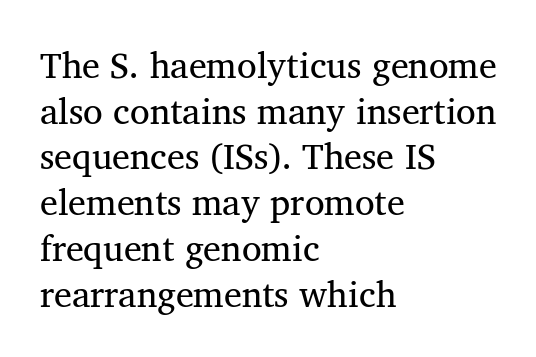
{"serif": "yes", "bold": "no", "weight": "regular", "width": "normal", "stroke_contrast": "medium", "x_height": "medium", "monospaced": "no", "underline": "no", "align": "left", "line_spacing": "normal", "line_spacing_ratio": 1.27, "letter_spacing": "normal", "letter_spacing_em": 0.0, "glyph_px": 36}
